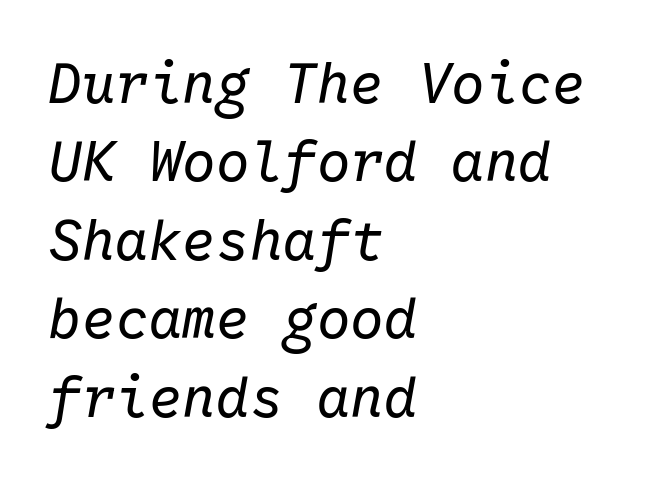
It's the slanting kind of type. Honestly, the letter spacing is just normal — you wouldn't notice it. This sample has the even, mechanical cadence of fixed-width lettering. The typesetting does not lean heavy: it is not bold. Quick note: interline space is typical. The typesetter chose a ragged-right arrangement here.
